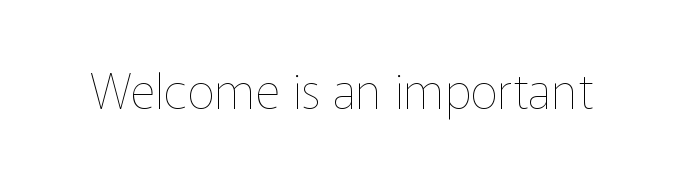
The image shows 49 px thin type, upright; set normal letter spacing, not underlined; low stroke contrast and a medium x-height.
